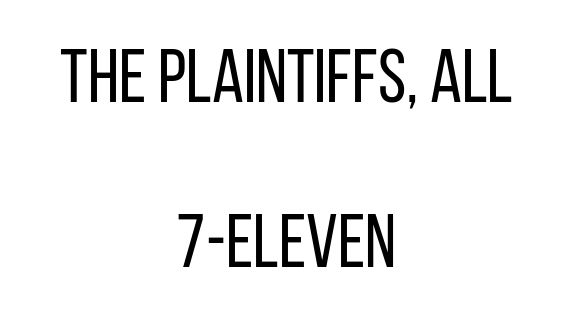
{"serif": "no", "italic": "no", "bold": "no", "weight": "regular", "width": "condensed", "stroke_contrast": "low", "x_height": "large", "monospaced": "no", "underline": "no", "align": "center", "line_spacing": "loose", "line_spacing_ratio": 2.17, "letter_spacing": "normal", "letter_spacing_em": 0.0, "glyph_px": 76}
